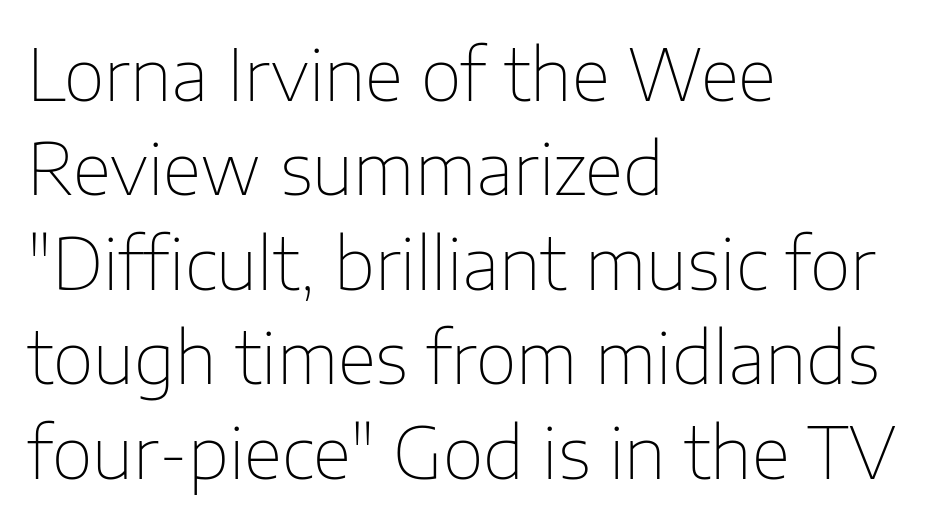
Q: Is the text bold? A: No.
Q: Is the text italic (slanted)? A: No, it is upright.
Q: Is the typeface a serif or a sans-serif typeface? A: Sans-serif.
Q: Is the text underlined? A: No.
Q: How is the paragraph aligned? A: Left-aligned.
Q: Is the spacing between letters normal or unusually wide? A: Normal.
Q: Is the spacing between lines tight, normal or loose? A: Normal.
Q: Width (condensed, normal, or wide)? A: Normal.
Q: Stroke contrast? A: Low.
Q: x-height? A: Medium.
Q: Monospaced? A: No.
